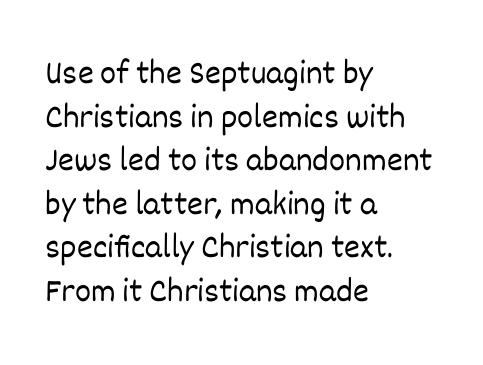
Rows of type keep a routine distance in the vertical direction. You could not count columns in this text — the font is proportionally spaced. Horizontal alignment here is leftward, the default for most running prose. Check the space under the baseline: it is left empty.
